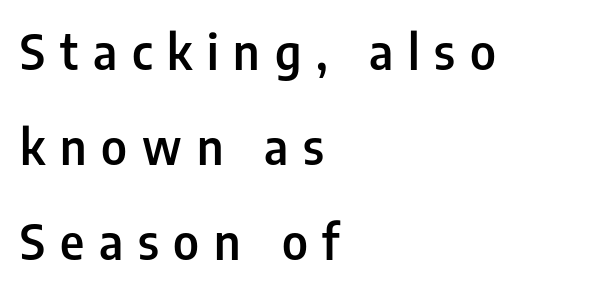
The image shows 48 px semibold, condensed sans-serif type, upright; set left-aligned, loose line spacing (1.98x), unusually wide letter spacing (+0.31 em), not underlined; low stroke contrast and a medium x-height.
